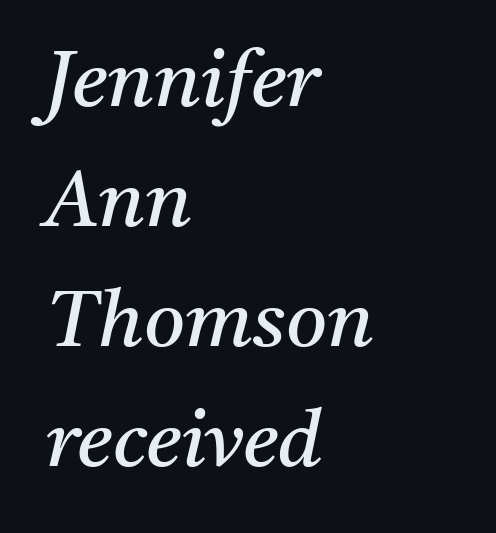
Q: Is the text bold? A: No.
Q: Is the text italic (slanted)? A: Yes, it leans right by about 11 degrees.
Q: Is the typeface a serif or a sans-serif typeface? A: Serif.
Q: Is the text underlined? A: No.
Q: How is the paragraph aligned? A: Left-aligned.
Q: Is the spacing between letters normal or unusually wide? A: Normal.
Q: Is the spacing between lines tight, normal or loose? A: Normal.
Q: Width (condensed, normal, or wide)? A: Normal.
Q: Stroke contrast? A: Medium.
Q: x-height? A: Medium.
Q: Monospaced? A: No.
